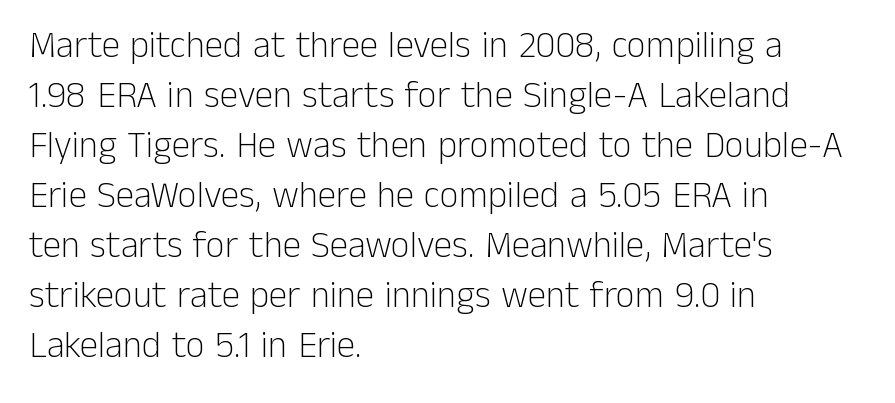
Tracking value appears to be zero — textbook default spacing. Layout note: lines flush left. Varying glyph widths throughout — classic text-font behaviour. No heavy texture on the line: the type isn't bold. Underlining? Definitely not there.
